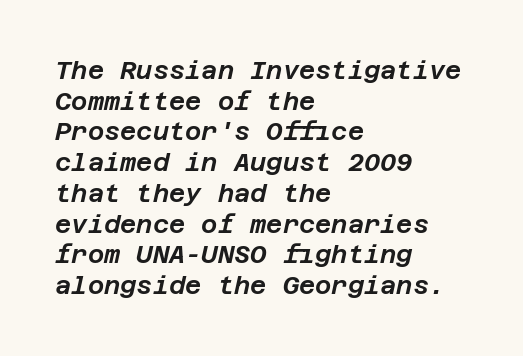
Casual observation: everything's shoved over to the left. Students, note that the glyphs here touch the page at normal intervals. Words float on clear page, feet unadorned. Yep, that's italic — everything's leaning.
